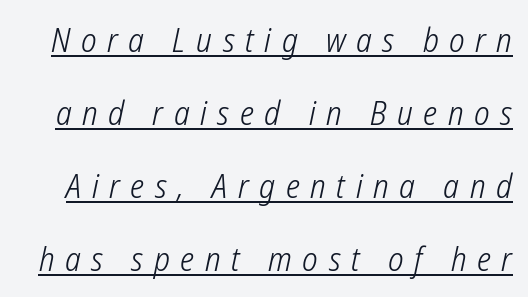
Q: Is the text bold? A: No.
Q: Is the typeface a serif or a sans-serif typeface? A: Sans-serif.
Q: Is the text underlined? A: Yes.
Q: Is the spacing between letters normal or unusually wide? A: Unusually wide.
Q: Is the spacing between lines tight, normal or loose? A: Loose.
Q: Width (condensed, normal, or wide)? A: Condensed.
Q: Stroke contrast? A: Low.
Q: x-height? A: Medium.
Q: Monospaced? A: No.
